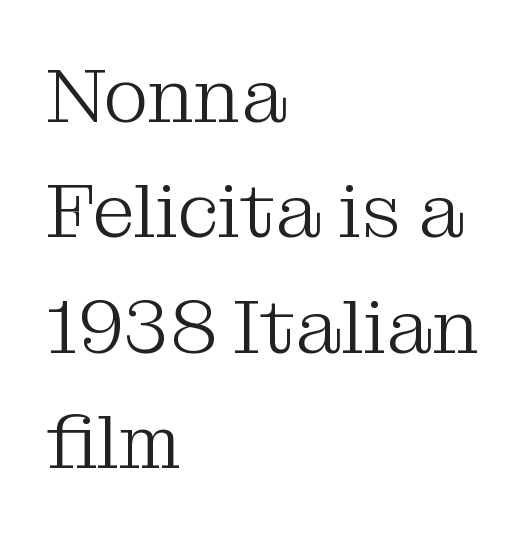
In terms of posture, this sample is upright. Stems and bowls with no extra thickness — not bold. Think of a printed novel: that variable character pitch is what you see here. Spacing between characters is what you'd get straight out of the box. Rule under the text: the space is simply empty.
